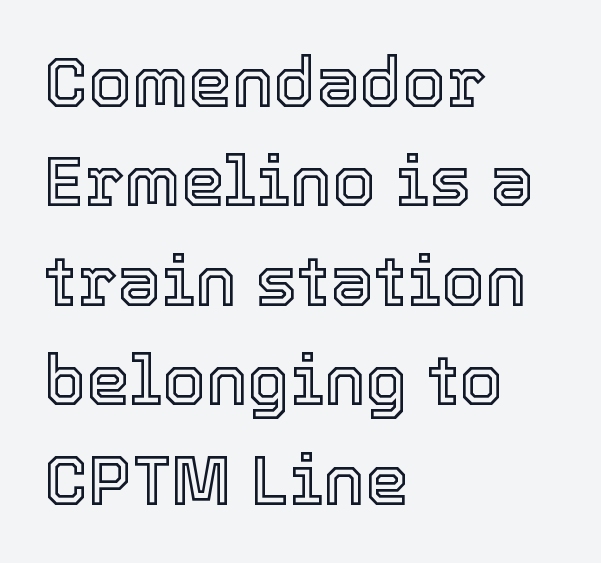
Letters rest on an invisible, unmarked baseline. Each new line begins a customary step beneath the previous one. Line beginnings align vertically; line endings do not. You could not count columns in this text — the font is proportionally spaced.
